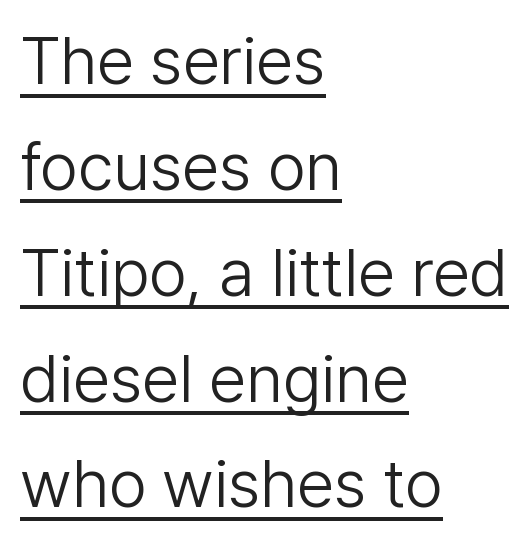
{"serif": "no", "italic": "no", "bold": "no", "weight": "light", "width": "normal", "stroke_contrast": "low", "x_height": "medium", "monospaced": "no", "underline": "yes", "align": "left", "line_spacing": "normal", "line_spacing_ratio": 1.58, "letter_spacing": "normal", "letter_spacing_em": 0.0, "glyph_px": 67}
